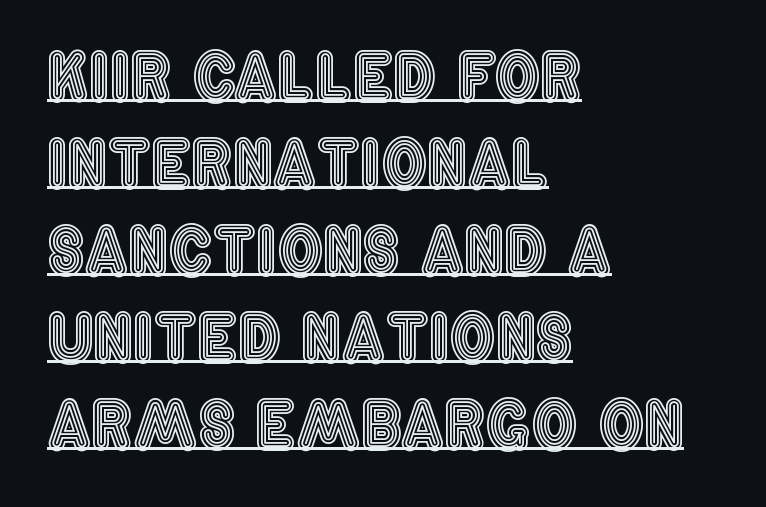
Q: Is the text italic (slanted)? A: No, it is upright.
Q: Is the text underlined? A: Yes.
Q: How is the paragraph aligned? A: Left-aligned.
Q: Is the spacing between letters normal or unusually wide? A: Normal.
Q: Is the spacing between lines tight, normal or loose? A: Normal.
Q: Width (condensed, normal, or wide)? A: Condensed.
Q: x-height? A: Large.
Q: Monospaced? A: No.
